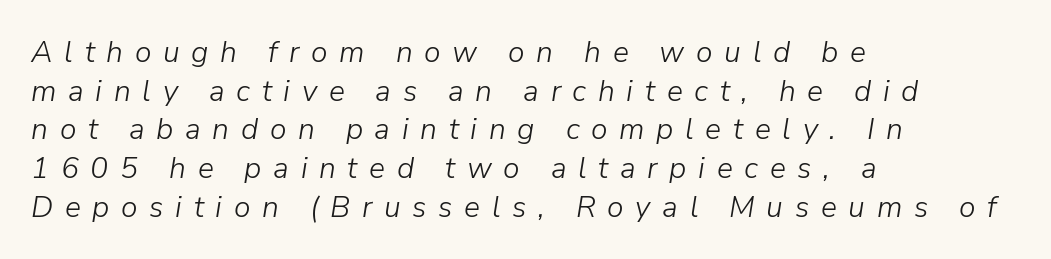
The image shows 30 px light type, italic (leaning right); set left-aligned, normal line spacing (1.29x), unusually wide letter spacing (+0.39 em), not underlined; low stroke contrast and a medium x-height.
